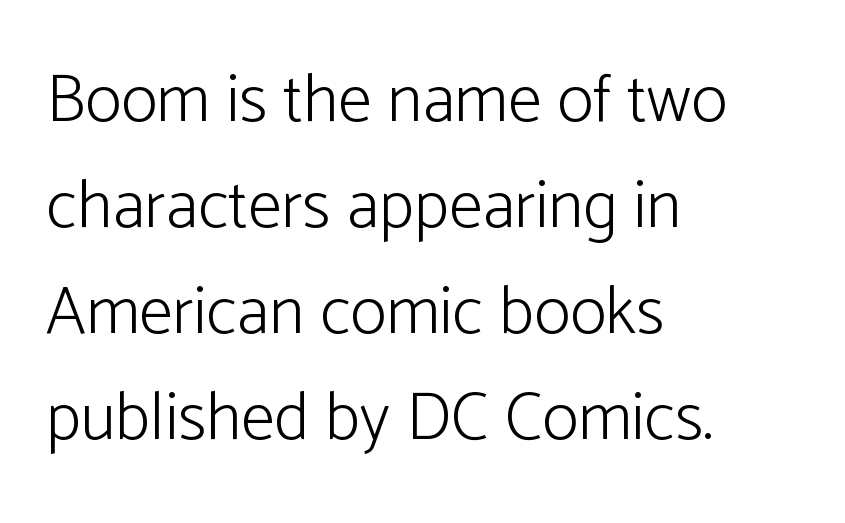
The image shows 68 px light sans-serif type, upright; set left-aligned, normal line spacing (1.56x), normal letter spacing, not underlined; low stroke contrast and a medium x-height.
